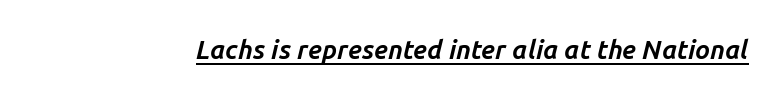
Caption: bold face, heavy strokes. Looks like someone drew a line under every word here. This sample uses plain, unmodified letter spacing. Italic: yes, the glyphs are oblique.
